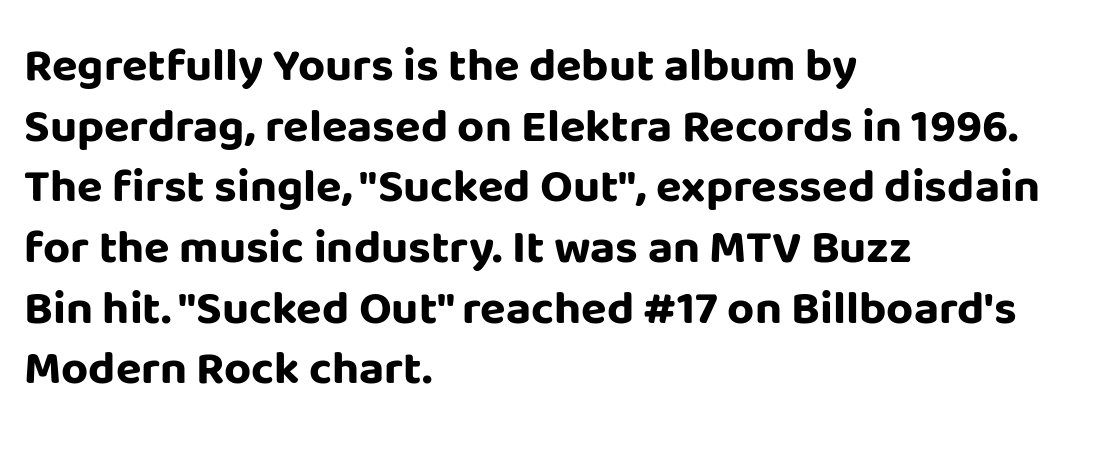
Q: Is the text bold? A: Yes.
Q: Is the text italic (slanted)? A: No, it is upright.
Q: Is the typeface a serif or a sans-serif typeface? A: Sans-serif.
Q: Is the text underlined? A: No.
Q: How is the paragraph aligned? A: Left-aligned.
Q: Is the spacing between letters normal or unusually wide? A: Normal.
Q: Is the spacing between lines tight, normal or loose? A: Normal.
Q: Width (condensed, normal, or wide)? A: Normal.
Q: Stroke contrast? A: Low.
Q: x-height? A: Large.
Q: Monospaced? A: No.
